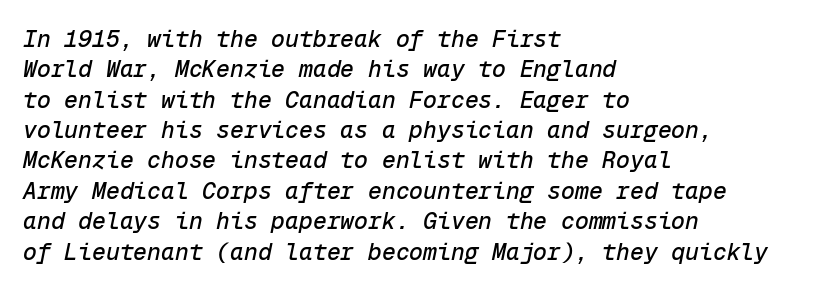
Decoration check: the copy has no underline. Leading: standard. The specimen reads as italic at a glance. The line texture is even and compact thanks to regular tracking. Line beginnings align vertically; line endings do not.
